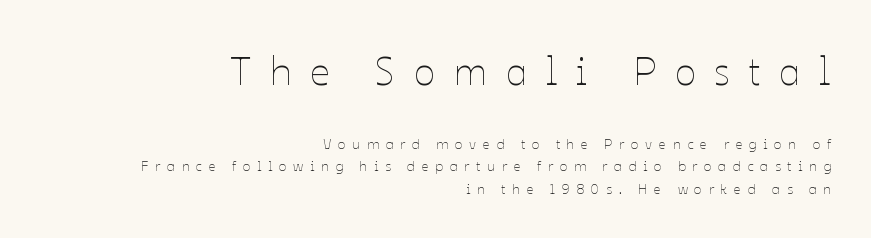
The image shows 39 px thin type, upright; set right-aligned, normal line spacing (1.59x), unusually wide letter spacing (+0.48 em), not underlined; the first (top) block is 2.79x larger; low stroke contrast and a medium x-height.
